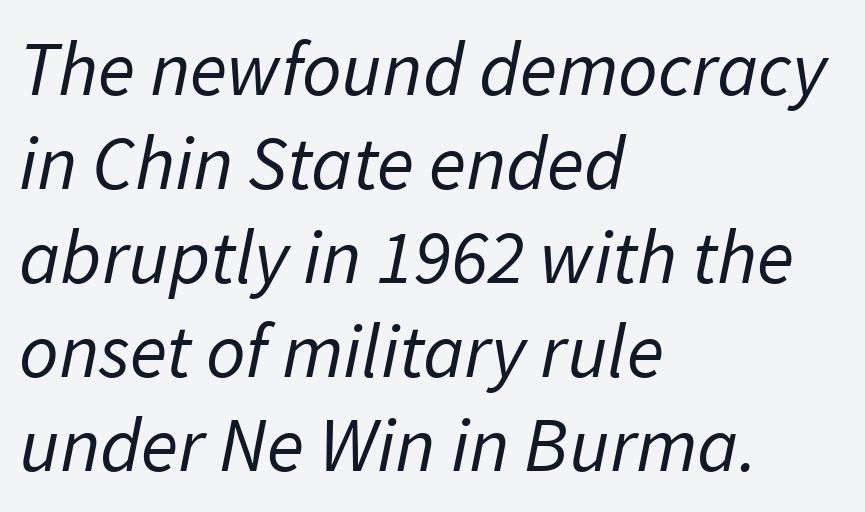
Reading down the block, your eye returns to a fixed left position each line. Heft: none added — not bold. Proportional: the letters do not fall into vertical columns. The text was rendered using a sans face with plain stroke endings. Words float on clear page, feet unadorned.
